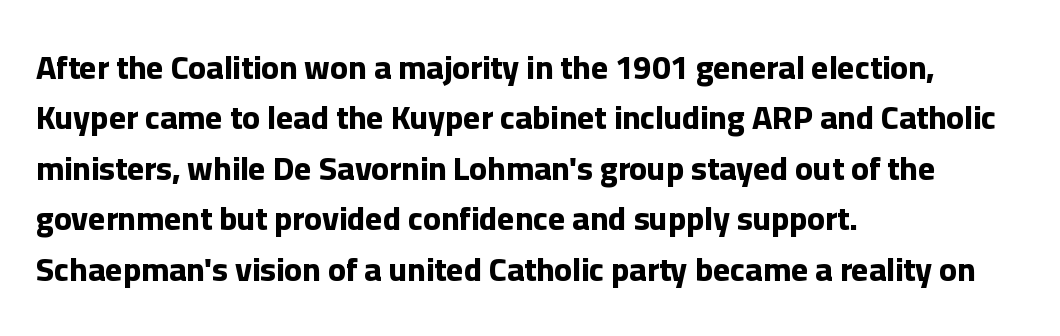
The image shows 33 px bold sans-serif type, upright; set left-aligned, normal line spacing (1.53x), normal letter spacing, not underlined; low stroke contrast and a medium x-height.
